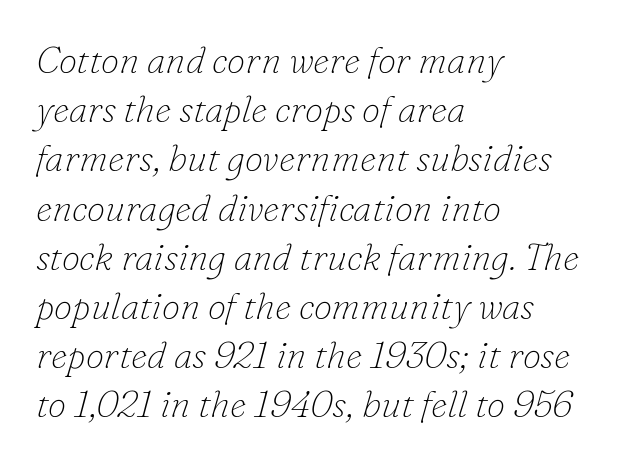
The rendering uses natural spacing where letterforms have individual widths. Notice how the passage keeps a crisp vertical edge on the left only. Honestly, there is no underline to notice here at all. Look at the tracking — it's just the regular setting, nothing added.
